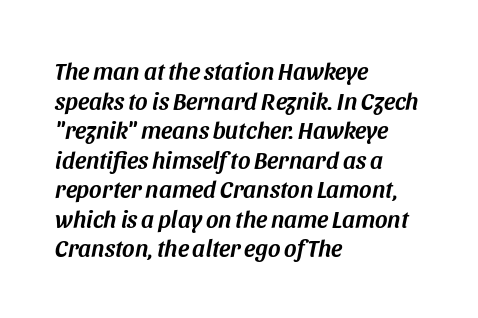
The image shows 24 px text type, italic (leaning right); set left-aligned, line spacing 1.23x, normal letter spacing, not underlined.
